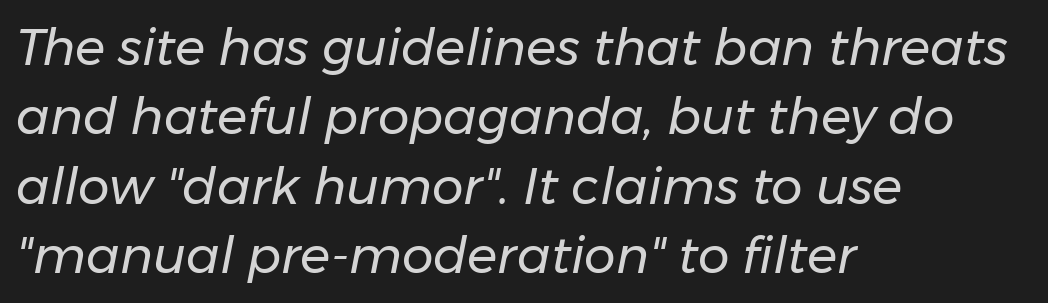
The image shows 50 px regular-weight type, italic (leaning right); set left-aligned, normal line spacing (1.39x), normal letter spacing, not underlined; low stroke contrast and a medium x-height.
